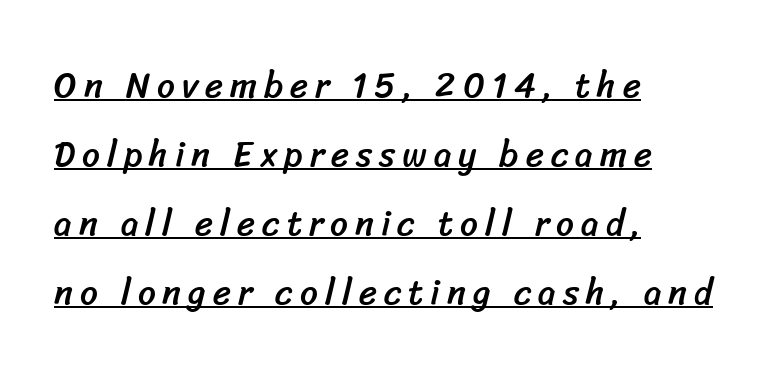
The image shows 35 px sans-serif type; set left-aligned, loose line spacing (1.97x), unusually wide letter spacing (+0.2 em), underlined; low stroke contrast and a medium x-height.
